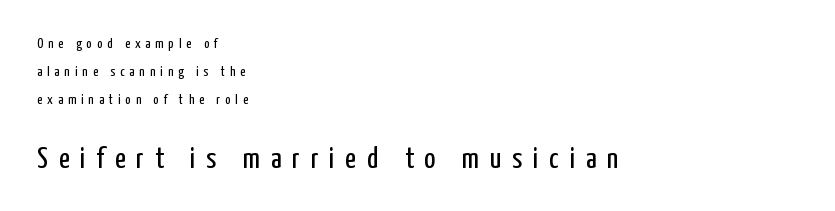
The letters carry no serifs — their stems end cleanly without finishing strokes. Block two is the big one; block one sits smaller above it. Varying glyph widths throughout — classic text-font behaviour. The letters are spread apart with noticeably loose tracking. The typesetter chose a ragged-right arrangement here.
